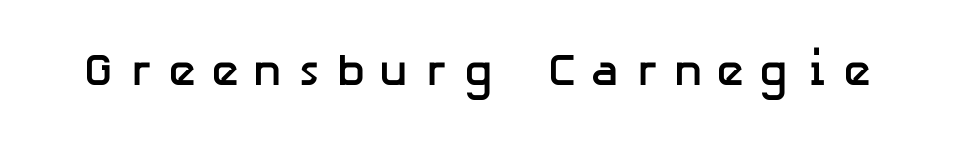
Q: Is the text bold? A: Yes.
Q: Is the text italic (slanted)? A: No, it is upright.
Q: Is the typeface a serif or a sans-serif typeface? A: Sans-serif.
Q: Is the text underlined? A: No.
Q: Is the spacing between letters normal or unusually wide? A: Unusually wide.
Q: Width (condensed, normal, or wide)? A: Normal.
Q: Stroke contrast? A: Low.
Q: x-height? A: Medium.
